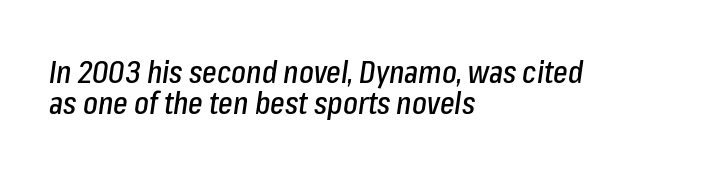
The image shows 31 px condensed type, italic (leaning right); set left-aligned, tight line spacing (1.0x), normal letter spacing, not underlined; low stroke contrast and a medium x-height.
